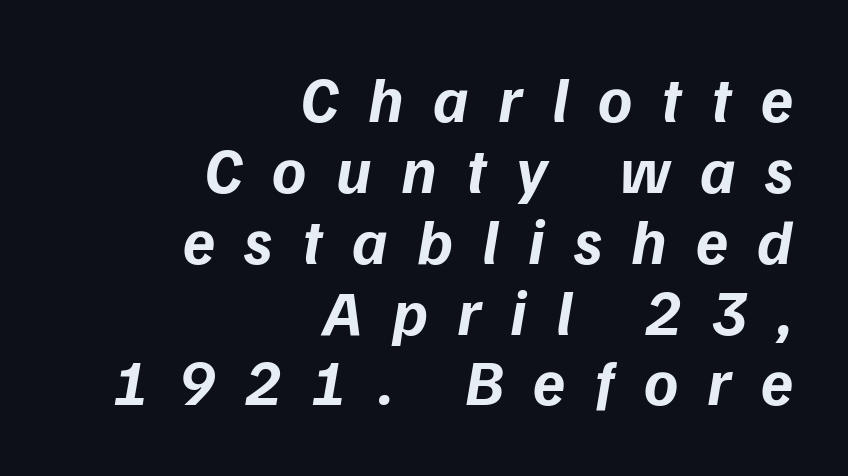
The image shows 65 px bold sans-serif type; set right-aligned, tight line spacing (1.09x), unusually wide letter spacing (+0.45 em), not underlined; low stroke contrast and a medium x-height.
